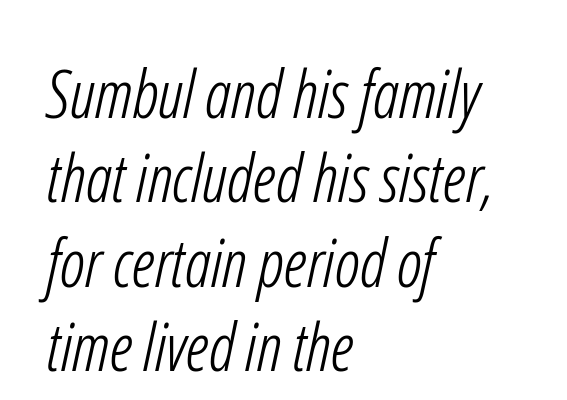
Q: Is the text bold? A: No.
Q: Is the typeface a serif or a sans-serif typeface? A: Sans-serif.
Q: Is the text underlined? A: No.
Q: How is the paragraph aligned? A: Left-aligned.
Q: Is the spacing between letters normal or unusually wide? A: Normal.
Q: Is the spacing between lines tight, normal or loose? A: Normal.
Q: Width (condensed, normal, or wide)? A: Condensed.
Q: Stroke contrast? A: Low.
Q: x-height? A: Medium.
Q: Monospaced? A: No.
